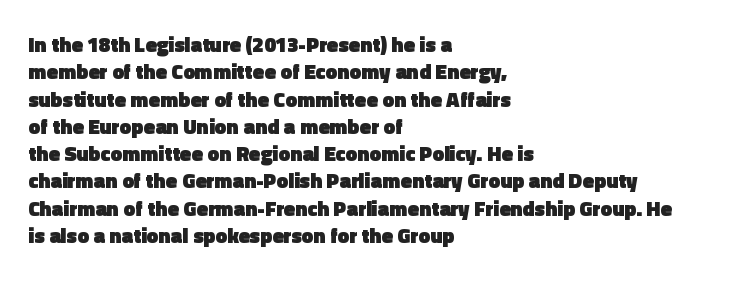
The image shows 21 px bold type, upright; set left-aligned, normal line spacing (1.3x), normal letter spacing, not underlined.
